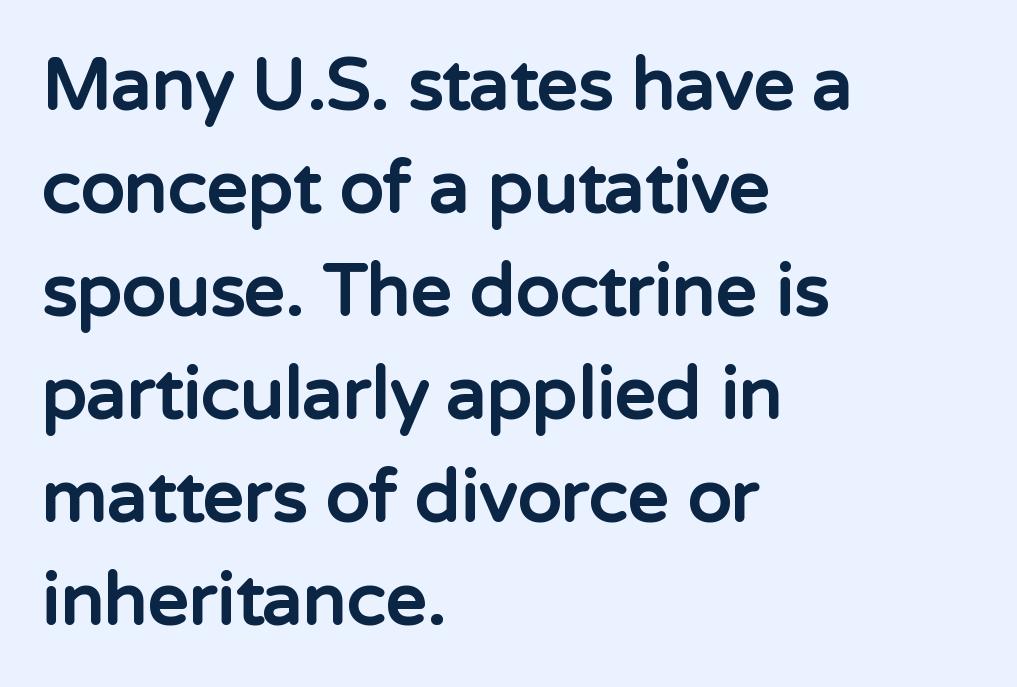
{"serif": "no", "italic": "no", "bold": "yes", "weight": "bold", "width": "normal", "stroke_contrast": "low", "x_height": "medium", "monospaced": "no", "underline": "no", "align": "left", "line_spacing": "normal", "line_spacing_ratio": 1.43, "letter_spacing": "normal", "letter_spacing_em": 0.0, "glyph_px": 72}
